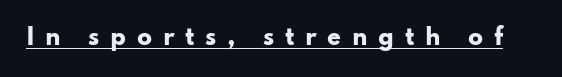
The image shows 22 px bold type, upright; set unusually wide letter spacing (+0.48 em), underlined.
